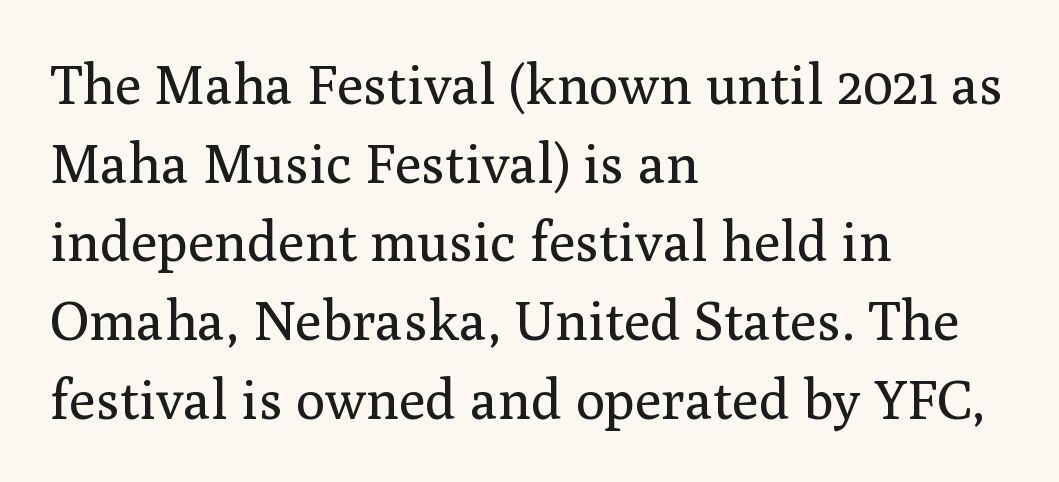
The image shows 55 px regular-weight serif type, upright; set left-aligned, normal line spacing (1.43x), normal letter spacing, not underlined; medium stroke contrast and a medium x-height.
